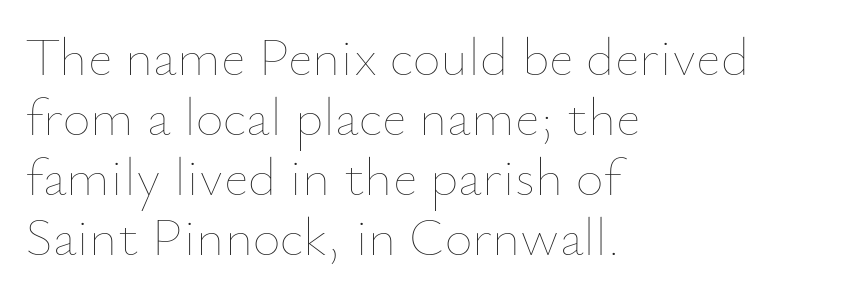
The image shows 54 px thin type, upright; set left-aligned, tight line spacing (1.11x), normal letter spacing, not underlined; low stroke contrast and a small x-height.
